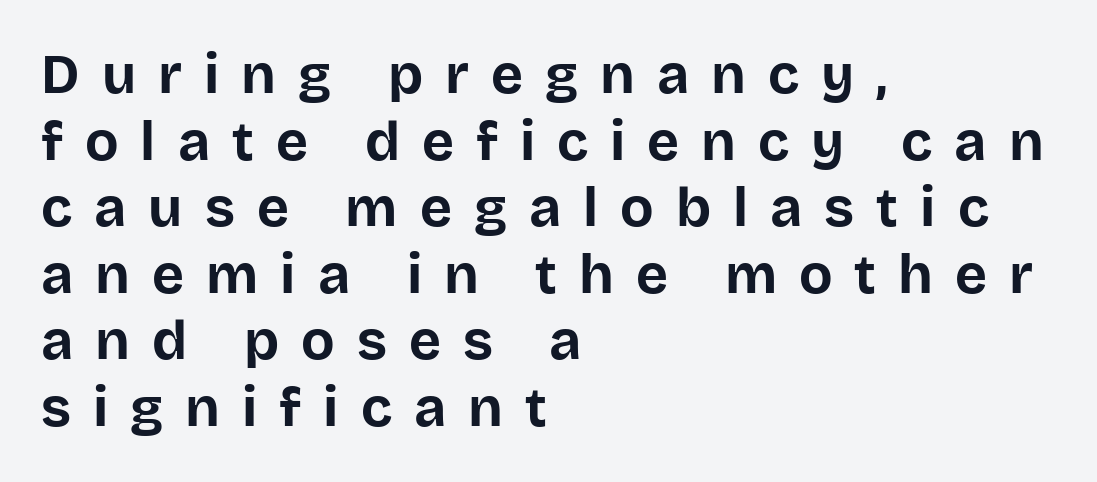
The image shows 55 px bold sans-serif type, upright; set left-aligned, line spacing 1.21x, unusually wide letter spacing (+0.4 em), not underlined; low stroke contrast and a large x-height.
